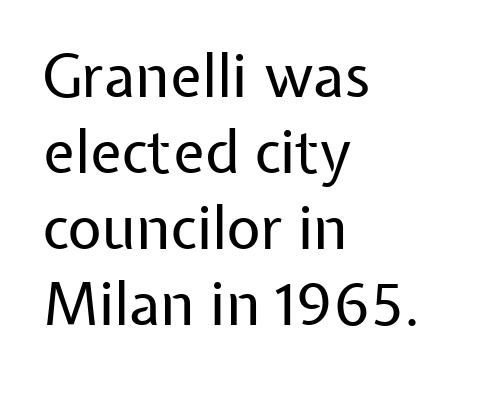
Characters remain perfectly vertical along every line. Default kerning and tracking; the words read as compact shapes. Character widths vary here, with narrow letters taking less room than wide ones. These lines stack with their left ends in a neat column. Regular leading. The weight would be labelled regular, book, light, or lighter still.
